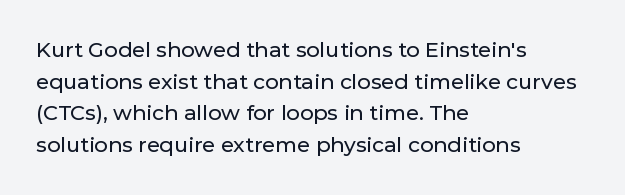
Has an underline been added? It has not. Do the letters lean? They stand straight. Notice how descenders clear the ascenders below comfortably — that's standard leading. The line texture is even and compact thanks to regular tracking.
